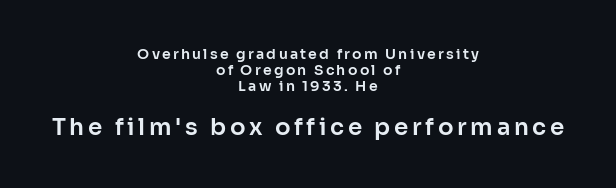
The image shows 23 px text type, upright; set centered, line spacing 1.16x, not underlined; the second (bottom) block is 1.64x larger.
